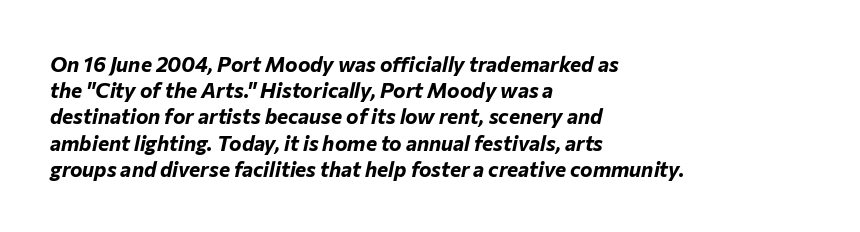
Q: Is the text bold? A: Yes.
Q: Is the text italic (slanted)? A: Yes, it leans right by about 12 degrees.
Q: Is the text underlined? A: No.
Q: How is the paragraph aligned? A: Left-aligned.
Q: Is the spacing between letters normal or unusually wide? A: Normal.
Q: Is the spacing between lines tight, normal or loose? A: Normal.
